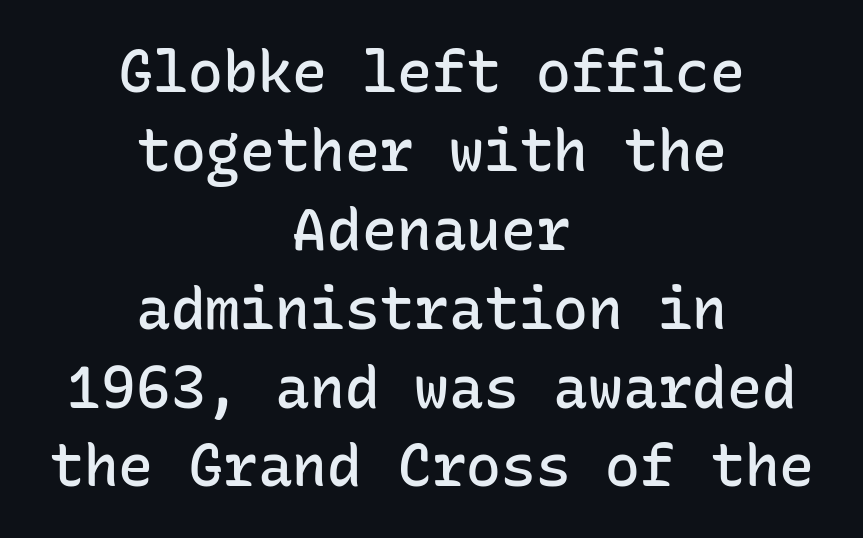
{"serif": "no", "italic": "no", "bold": "semi", "weight": "semibold", "width": "normal", "stroke_contrast": "low", "x_height": "medium", "monospaced": "yes", "underline": "no", "align": "center", "line_spacing": "normal", "line_spacing_ratio": 1.36, "letter_spacing": "normal", "letter_spacing_em": 0.0, "glyph_px": 58}
